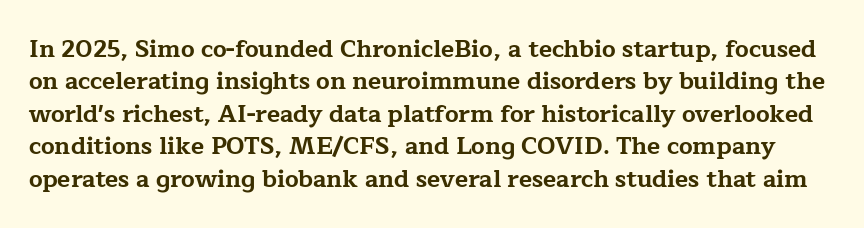
{"italic": "no", "bold": "yes", "underline": "no", "line_spacing": "normal", "line_spacing_ratio": 1.35, "letter_spacing": "normal", "letter_spacing_em": 0.0, "glyph_px": 24}
